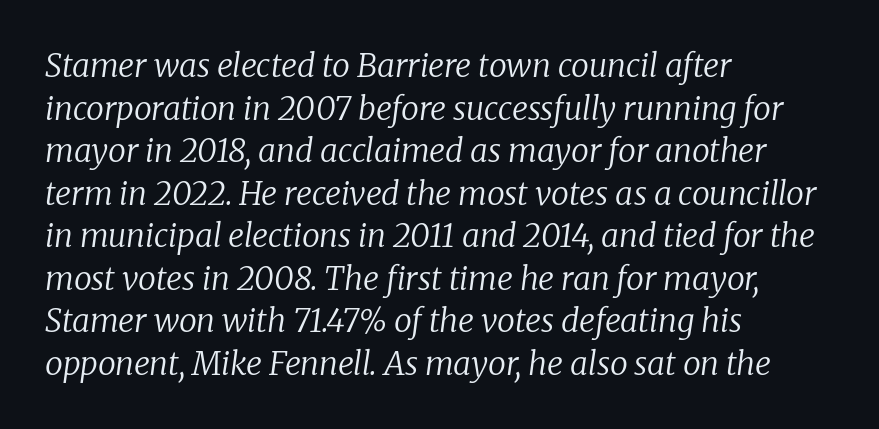
The image shows 32 px regular-weight serif type, italic (leaning right); set left-aligned, normal line spacing (1.33x), normal letter spacing, not underlined; low stroke contrast and a medium x-height.
